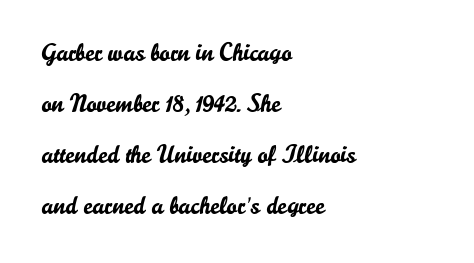
The image shows 25 px text type; set left-aligned, loose line spacing (2.04x), normal letter spacing, not underlined.
